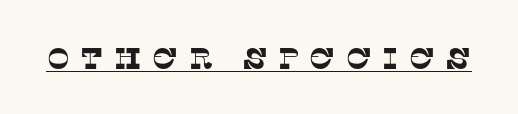
In terms of letterform style, serifs are clearly present. A typesetter would call this proportional, since set widths differ per character. The face used here appears with an underline applied. What stands out about the letter spacing? Its width — letters are far apart.
